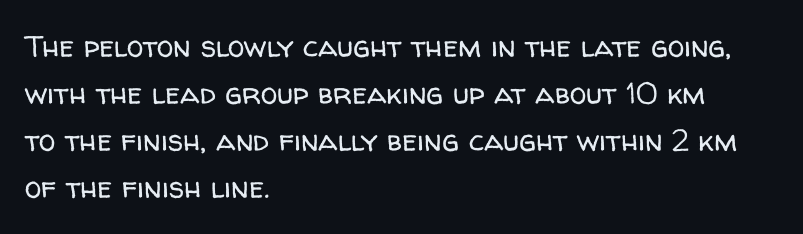
Q: Is the text bold? A: No.
Q: Is the text italic (slanted)? A: No, it is upright.
Q: Is the typeface a serif or a sans-serif typeface? A: Sans-serif.
Q: Is the text underlined? A: No.
Q: How is the paragraph aligned? A: Left-aligned.
Q: Is the spacing between letters normal or unusually wide? A: Normal.
Q: Is the spacing between lines tight, normal or loose? A: Normal.
Q: Width (condensed, normal, or wide)? A: Normal.
Q: Stroke contrast? A: Low.
Q: x-height? A: Medium.
Q: Monospaced? A: No.
